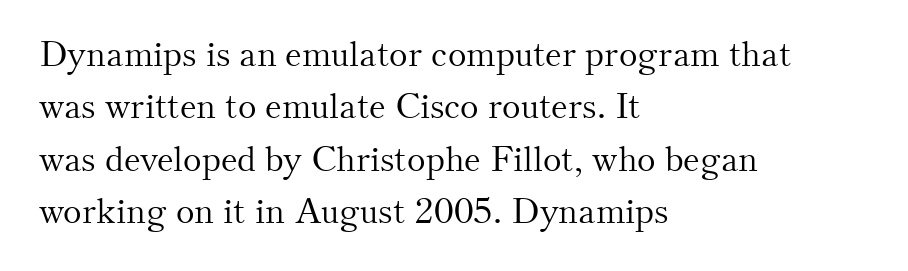
{"serif": "yes", "italic": "no", "bold": "no", "weight": "light", "width": "normal", "stroke_contrast": "medium", "x_height": "small", "monospaced": "no", "underline": "no", "align": "left", "line_spacing": "normal", "line_spacing_ratio": 1.5, "letter_spacing": "normal", "letter_spacing_em": 0.0, "glyph_px": 35}
